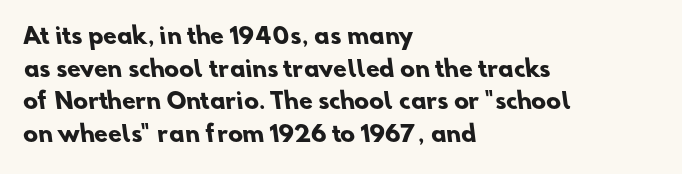
The image shows 22 px bold type; set left-aligned, normal line spacing (1.48x), normal letter spacing, not underlined.
